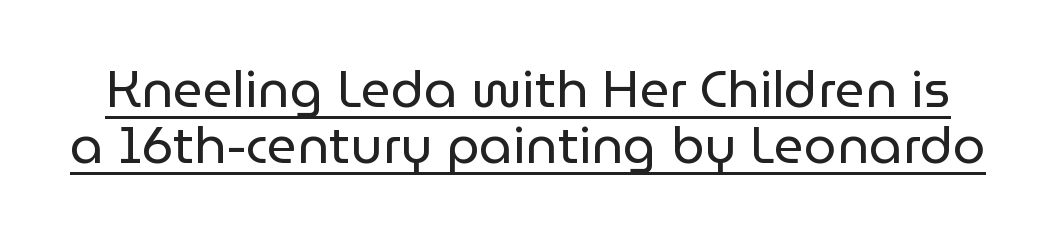
The image shows 52 px regular-weight sans-serif type, upright; set tight line spacing (1.08x), normal letter spacing, underlined; low stroke contrast and a medium x-height.
